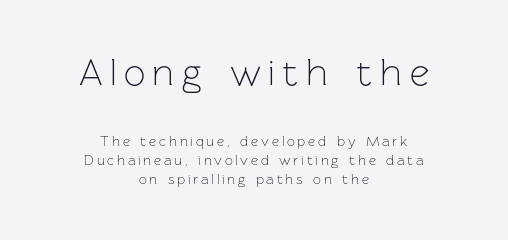
Q: Is the text bold? A: No.
Q: Is the text italic (slanted)? A: No, it is upright.
Q: Is the typeface a serif or a sans-serif typeface? A: Sans-serif.
Q: Is the text underlined? A: No.
Q: How is the paragraph aligned? A: Centered.
Q: Is the spacing between letters normal or unusually wide? A: Unusually wide.
Q: Is the spacing between lines tight, normal or loose? A: Normal.
Q: Which block of text is set in a larger size, the first (top) or the second (bottom)? A: The first (top) one.
Q: Width (condensed, normal, or wide)? A: Normal.
Q: Stroke contrast? A: Low.
Q: x-height? A: Medium.
Q: Monospaced? A: No.
